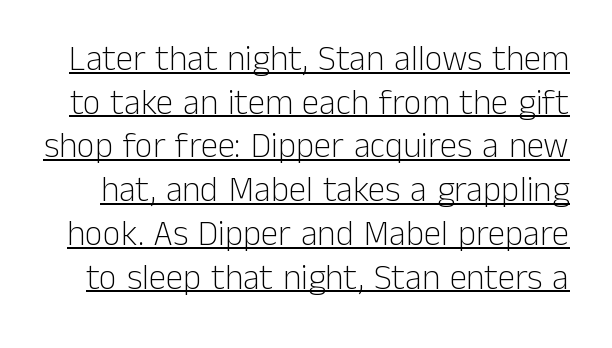
The specimen reads as upright at a glance. Look at the tracking — it's just the regular setting, nothing added. Nothing heavy about these letters — not bold at all. Looks like regular typesetting: each glyph gets only the width it needs. The passage shown is typeset with a sans-serif family. This is underlined copy, the kind a proofreader might mark for attention.
